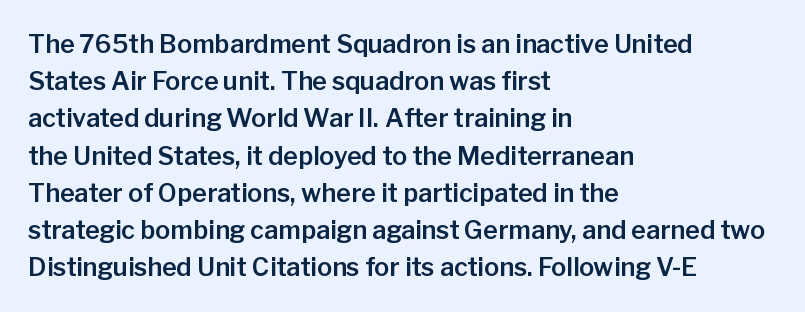
The image shows 25 px text type, upright; set left-aligned, normal line spacing (1.49x), normal letter spacing, not underlined.
